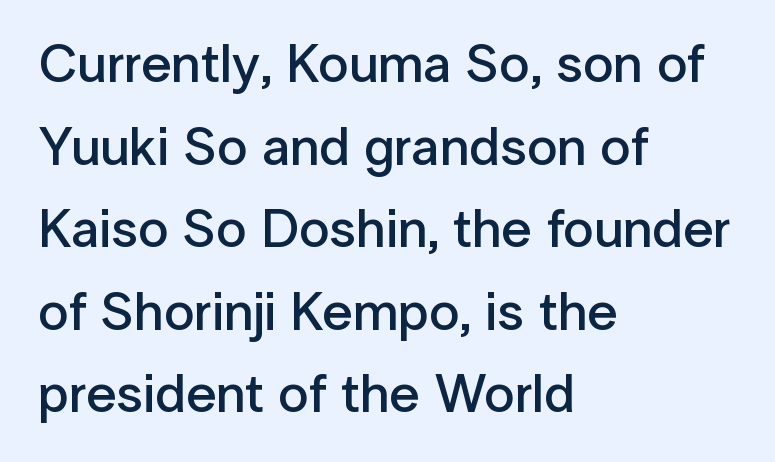
Q: Is the text bold? A: Semi-bold.
Q: Is the text italic (slanted)? A: No, it is upright.
Q: Is the typeface a serif or a sans-serif typeface? A: Sans-serif.
Q: Is the text underlined? A: No.
Q: How is the paragraph aligned? A: Left-aligned.
Q: Is the spacing between letters normal or unusually wide? A: Normal.
Q: Is the spacing between lines tight, normal or loose? A: Normal.
Q: Width (condensed, normal, or wide)? A: Normal.
Q: Stroke contrast? A: Low.
Q: x-height? A: Medium.
Q: Monospaced? A: No.
